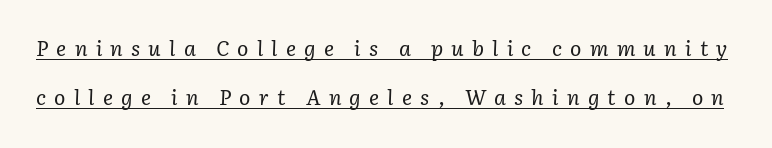
The image shows 21 px text type, italic (leaning right); set loose line spacing (2.35x), unusually wide letter spacing (+0.39 em), underlined.
